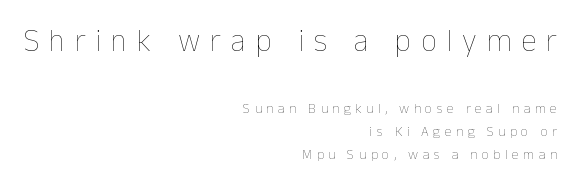
{"italic": "no", "bold": "no", "weight": "thin", "width": "normal", "stroke_contrast": "low", "x_height": "medium", "monospaced": "no", "underline": "no", "align": "right", "line_spacing": "normal", "line_spacing_ratio": 1.67, "letter_spacing": "wide", "letter_spacing_em": 0.32, "larger_block": "first", "size_ratio": 2.21, "glyph_px": 31}
